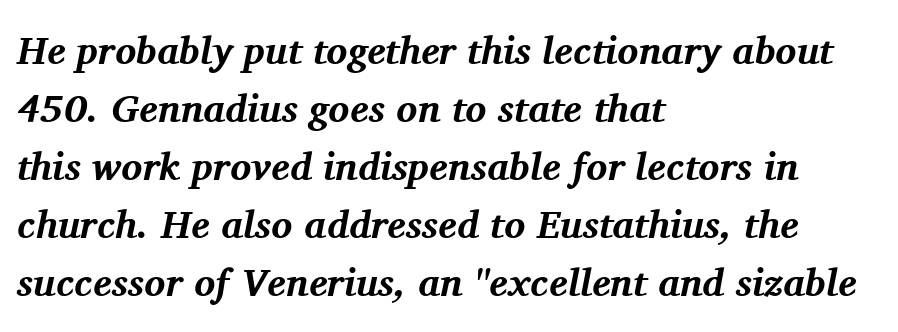
Q: Is the text bold? A: Yes.
Q: Is the text italic (slanted)? A: Yes, it leans right by about 11 degrees.
Q: Is the typeface a serif or a sans-serif typeface? A: Serif.
Q: Is the text underlined? A: No.
Q: How is the paragraph aligned? A: Left-aligned.
Q: Is the spacing between letters normal or unusually wide? A: Normal.
Q: Is the spacing between lines tight, normal or loose? A: Normal.
Q: Width (condensed, normal, or wide)? A: Normal.
Q: Stroke contrast? A: Medium.
Q: x-height? A: Medium.
Q: Monospaced? A: No.
